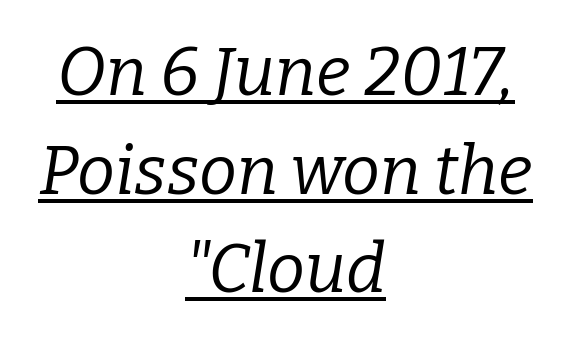
Q: Is the text bold? A: No.
Q: Is the text italic (slanted)? A: Yes, it leans right by about 9 degrees.
Q: Is the typeface a serif or a sans-serif typeface? A: Serif.
Q: Is the text underlined? A: Yes.
Q: How is the paragraph aligned? A: Centered.
Q: Is the spacing between letters normal or unusually wide? A: Normal.
Q: Is the spacing between lines tight, normal or loose? A: Normal.
Q: Width (condensed, normal, or wide)? A: Normal.
Q: Stroke contrast? A: Low.
Q: x-height? A: Medium.
Q: Monospaced? A: No.
